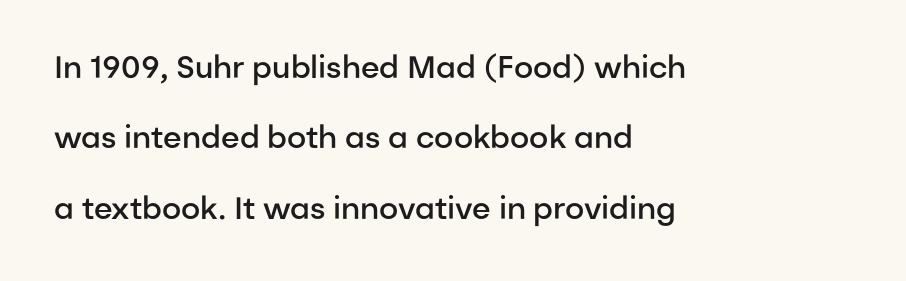
Do the characters align in a grid? No, the font is proportional. Nobody touched the tracking dial on this one. Anything drawn beneath the words? Only blank space. Every character sits straight up, as roman type does.
